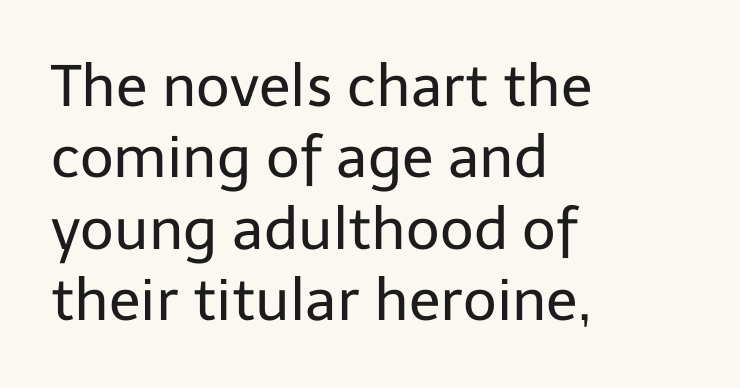
The image shows 58 px regular-weight sans-serif type, upright; set left-aligned, line spacing 1.23x, normal letter spacing, not underlined; low stroke contrast and a medium x-height.
